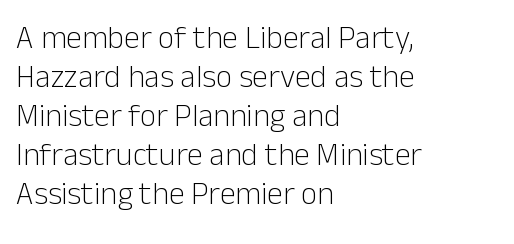
{"serif": "no", "italic": "no", "bold": "no", "weight": "light", "width": "normal", "stroke_contrast": "low", "x_height": "medium", "monospaced": "no", "underline": "no", "align": "left", "line_spacing_ratio": 1.22, "letter_spacing": "normal", "letter_spacing_em": 0.0, "glyph_px": 32}
